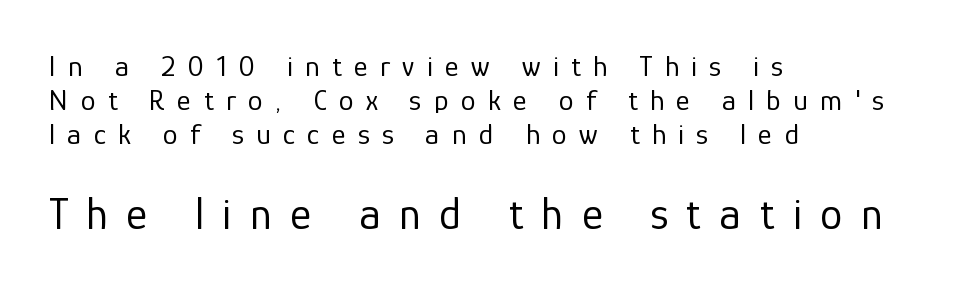
The passage shown is typeset with a sans-serif family. These lines stack with their left ends in a neat column. Any mark beneath the type? The region is blank. Tall strokes in this sample are plumb rather than angled. Is the type heavy? It reads as light-to-regular instead.
